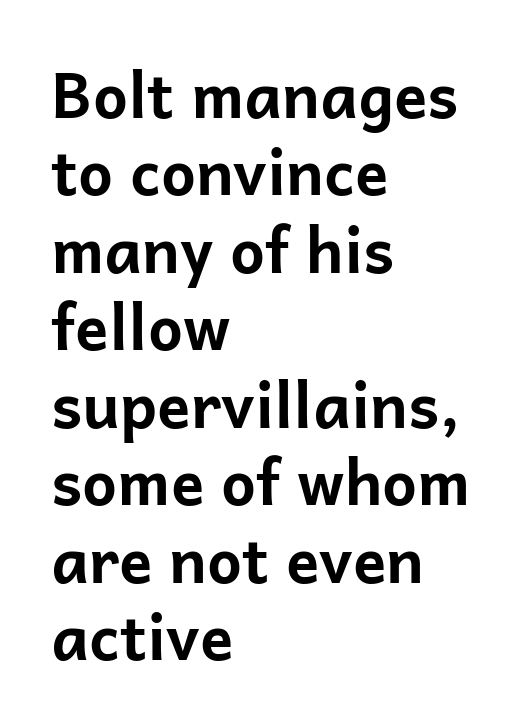
Each letter keeps its own natural width here, so spacing adapts to shape. Reading down the block, your eye returns to a fixed left position each line. This sample uses an upright cut, with every glyph sitting square on the baseline. Its strokes are broad and dark, the hallmark of bold type.
